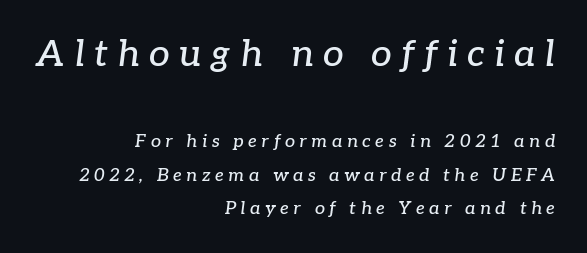
Q: Is the text italic (slanted)? A: Yes, it leans right by about 7 degrees.
Q: Is the typeface a serif or a sans-serif typeface? A: Serif.
Q: Is the text underlined? A: No.
Q: How is the paragraph aligned? A: Right-aligned.
Q: Is the spacing between letters normal or unusually wide? A: Unusually wide.
Q: Which block of text is set in a larger size, the first (top) or the second (bottom)? A: The first (top) one.
Q: Width (condensed, normal, or wide)? A: Normal.
Q: Stroke contrast? A: Low.
Q: x-height? A: Medium.
Q: Monospaced? A: No.
